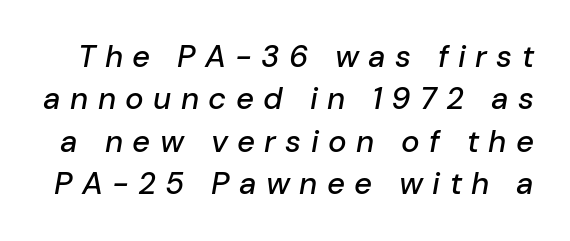
The image shows 31 px text type, italic (leaning right); set normal line spacing (1.37x), unusually wide letter spacing (+0.3 em), not underlined; low stroke contrast and a medium x-height.
